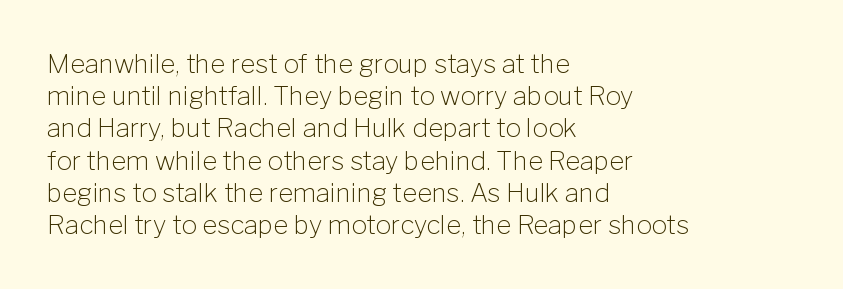
{"italic": "no", "bold": "no", "underline": "no", "align": "left", "line_spacing_ratio": 1.24, "letter_spacing": "normal", "letter_spacing_em": 0.0, "glyph_px": 26}
